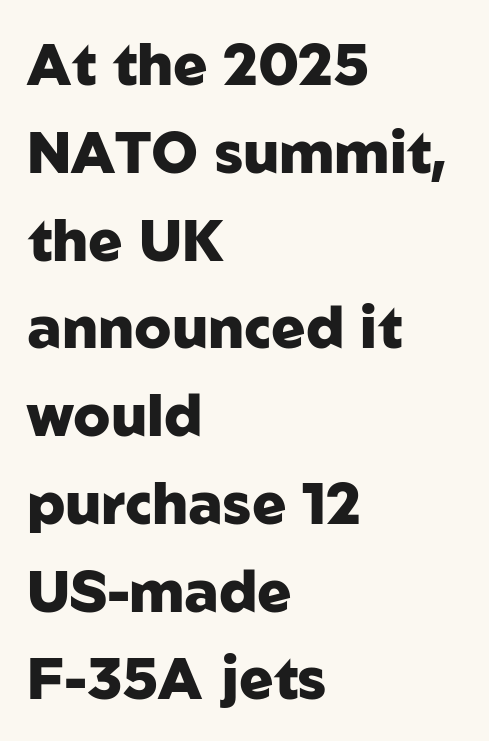
The image shows 57 px heavy sans-serif type, upright; set left-aligned, normal line spacing (1.54x), normal letter spacing, not underlined; low stroke contrast and a medium x-height.
